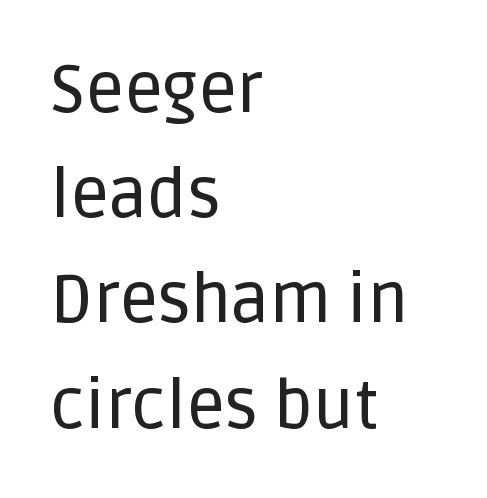
{"serif": "no", "italic": "no", "width": "normal", "stroke_contrast": "low", "x_height": "large", "monospaced": "no", "underline": "no", "align": "left", "line_spacing": "normal", "line_spacing_ratio": 1.57, "letter_spacing": "normal", "letter_spacing_em": 0.0, "glyph_px": 67}
